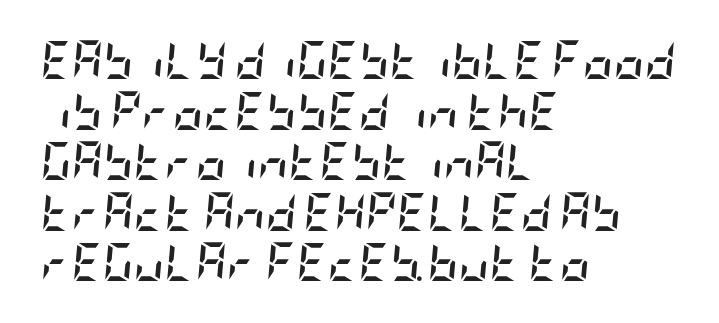
Reading down the column, the eye jumps a familiar distance to each next line. Style check: oblique. The text block is weighted toward the left margin, trailing off unevenly rightward. Caption: standard tracking, unaltered. Rule under the text: the space is simply empty.
